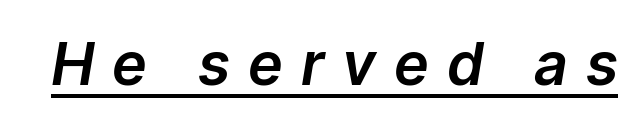
Look at the tracking — it's clearly loosened, letters drifting apart. Quick note: italic. The sample's only ornament is a line tracing under the words. Proportional: the letters do not fall into vertical columns.
